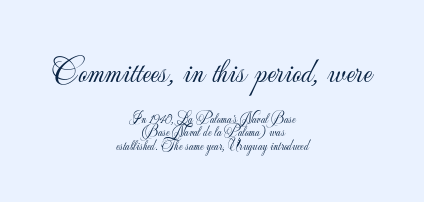
A typesetter would call this proportional, since set widths differ per character. In terms of leading, this rendering errs on the cramped side. Here the glyphs are tracked normally, forming tight word shapes. The initial chunk of copy outweighs the following chunk in type size. Grotesque or geometric, the face here clearly has no serifs. This reads as an unemphasized weight, regular at the heaviest.
